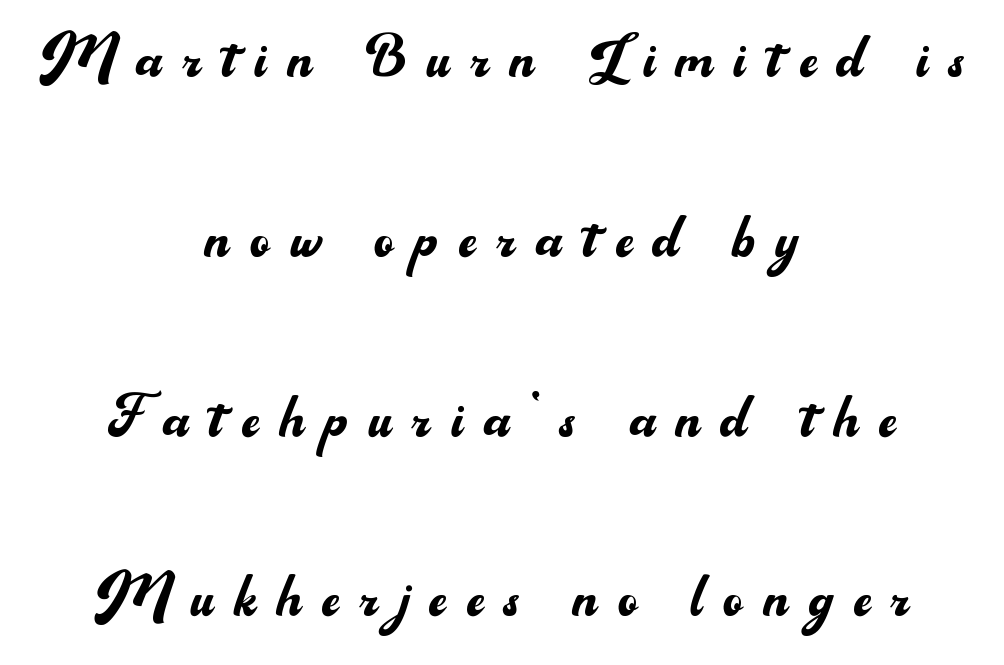
This sample has the flowing, uneven cadence of proportional lettering. Classification — sans serif. The strokes are not fattened; the text isn't bold. Unmarked baselines from the first word to the last. Vertical spacing — loose. Casual observation: everything's sitting right in the middle.
